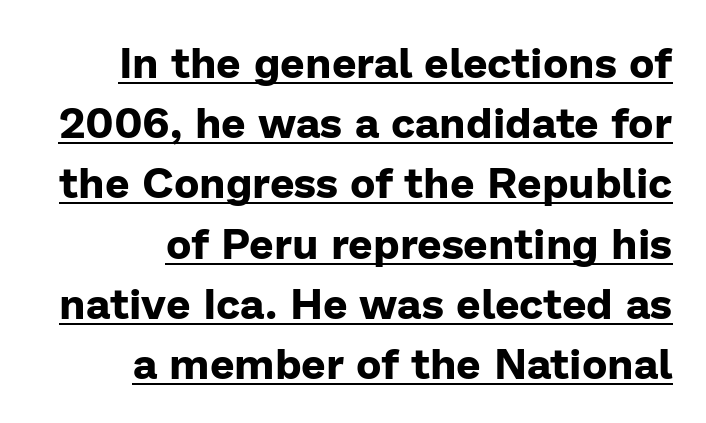
{"serif": "no", "italic": "no", "bold": "yes", "weight": "bold", "width": "normal", "stroke_contrast": "low", "x_height": "medium", "monospaced": "no", "underline": "yes", "align": "right", "line_spacing": "normal", "line_spacing_ratio": 1.4, "letter_spacing": "normal", "letter_spacing_em": 0.0, "glyph_px": 43}
